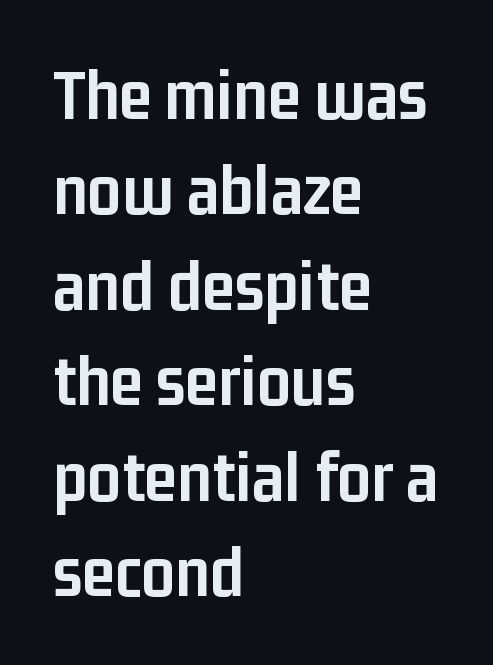
The image shows 74 px semibold, condensed sans-serif type, upright; set left-aligned, normal line spacing (1.29x), normal letter spacing, not underlined; low stroke contrast and a medium x-height.
